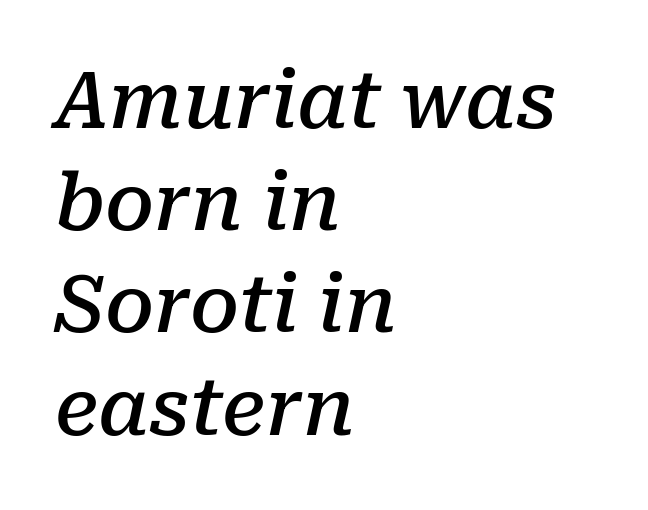
{"serif": "yes", "italic": "yes", "lean": "right", "slant_degrees": 10, "bold": "semi", "weight": "semibold", "width": "normal", "stroke_contrast": "low", "x_height": "medium", "monospaced": "no", "underline": "no", "align": "left", "line_spacing": "normal", "line_spacing_ratio": 1.31, "letter_spacing": "normal", "letter_spacing_em": 0.0, "glyph_px": 78}
